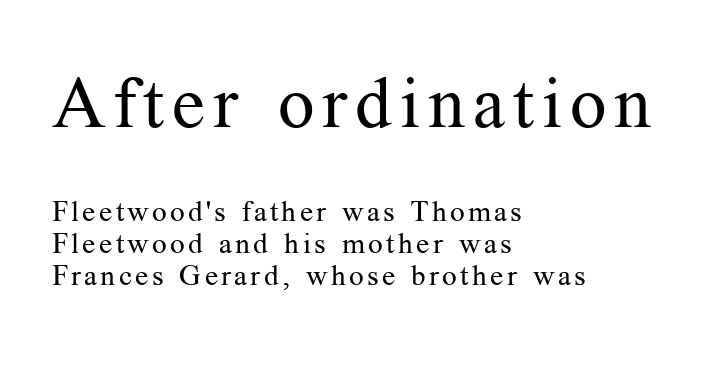
The typography opts for an upright posture over an oblique one. Caption: multi-line text, flush left, ragged right. Spacing verdict: proportional, widths tailored to each character. Serifs: yes, visible at the terminals of the letterforms. Note: larger setting up top, smaller setting below.
